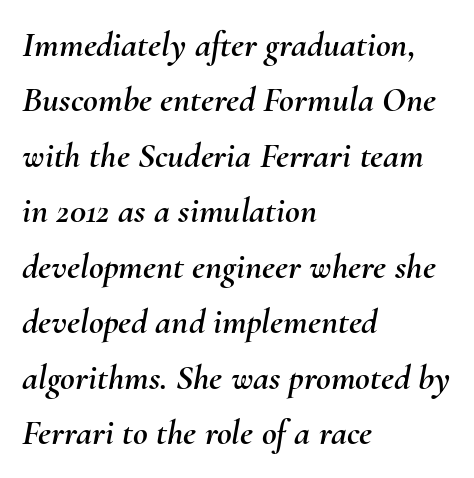
{"italic": "yes", "lean": "right", "slant_degrees": 10, "width": "normal", "stroke_contrast": "medium", "x_height": "small", "monospaced": "no", "underline": "no", "align": "left", "line_spacing": "normal", "line_spacing_ratio": 1.54, "letter_spacing": "normal", "letter_spacing_em": 0.0, "glyph_px": 36}
